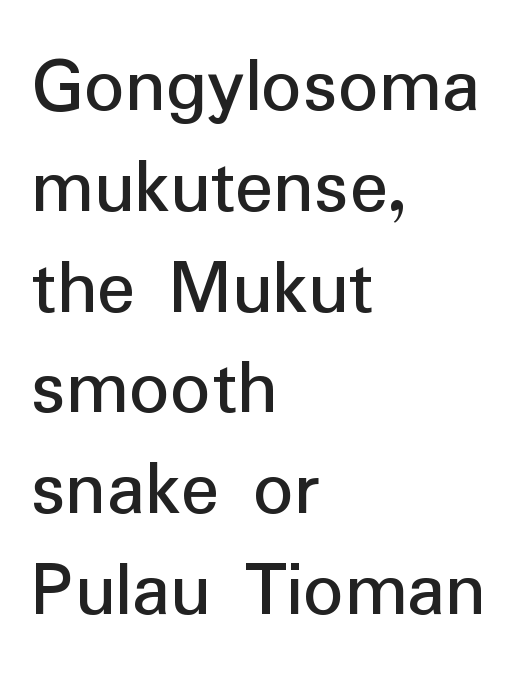
The type family on display is of the sans-serif kind. A typesetter would call this proportional, since set widths differ per character. The rendering keeps characters at their native spacing. Each new line begins a customary step beneath the previous one. Does the lettering tilt? It doesn't — this is upright. Underline: absent.
